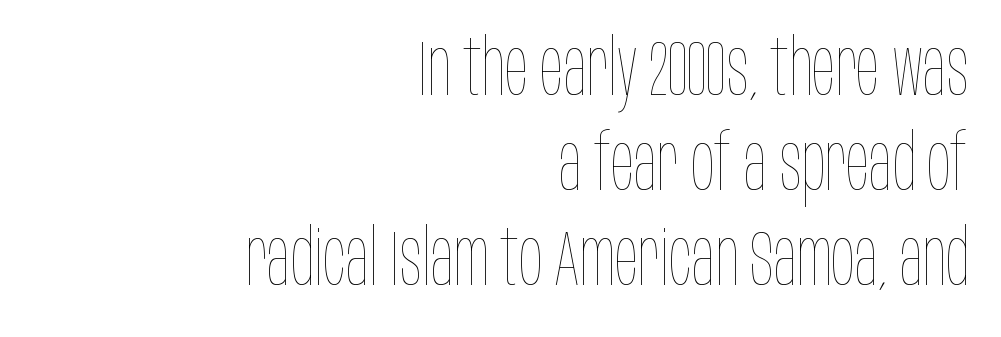
The image shows 78 px thin, condensed type, upright; set right-aligned, line spacing 1.22x, normal letter spacing, not underlined; low stroke contrast and a large x-height.
